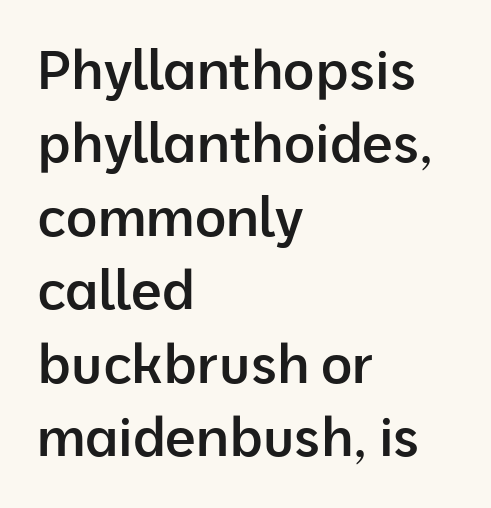
The image shows 54 px semibold sans-serif type, upright; set left-aligned, normal line spacing (1.36x), normal letter spacing, not underlined; low stroke contrast and a medium x-height.
